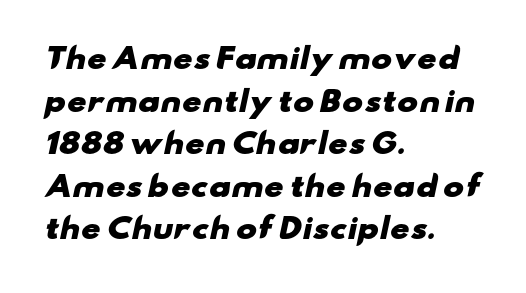
Type without underlining. The passage shown is typeset with a sans-serif family. A normal amount of white space separates one row of letters from the next. Students, this is bold: see how much ink each stroke carries. Spacing between characters is what you'd get straight out of the box. These lines are rendered in a variable-pitch font.
